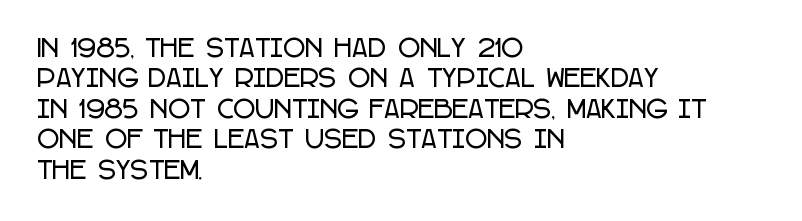
{"italic": "no", "underline": "no", "align": "left", "line_spacing": "normal", "line_spacing_ratio": 1.27, "letter_spacing": "normal", "letter_spacing_em": 0.0, "glyph_px": 24}
